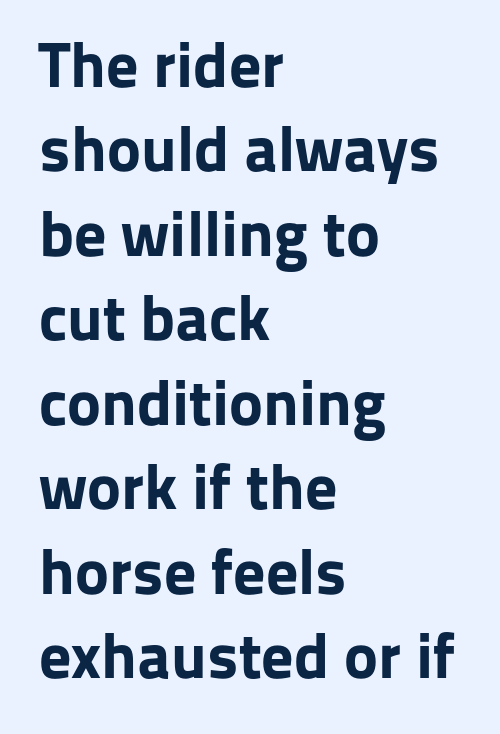
Spacing between characters is what you'd get straight out of the box. Look at the bottom of the vertical strokes: they stop flat, with no serifs. Students, observe: this is what conventionally led text looks like. The glyphs are unaccompanied by any horizontal stroke below them. Each glyph is drawn with heavy, bold strokes. Upright lettering throughout.
